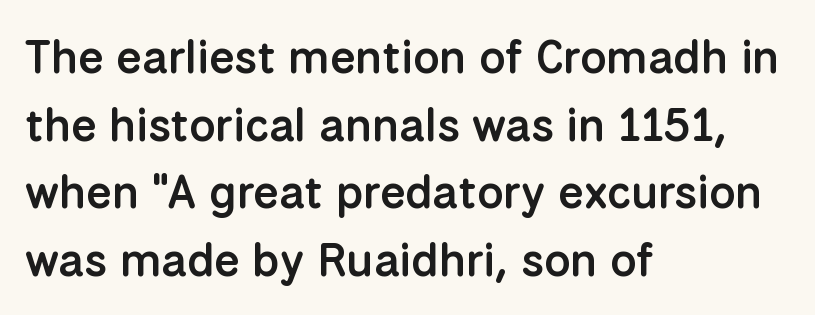
{"serif": "no", "italic": "no", "bold": "semi", "weight": "semibold", "width": "normal", "stroke_contrast": "low", "x_height": "medium", "monospaced": "no", "underline": "no", "align": "left", "line_spacing": "normal", "line_spacing_ratio": 1.47, "letter_spacing": "normal", "letter_spacing_em": 0.0, "glyph_px": 46}
